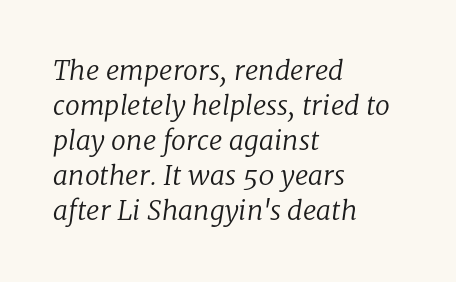
These lines are set flush left with a ragged right edge. Horizontal bands of white between lines are of average thickness. Unbolded letterforms with no extra heft. Words float on clear page, feet unadorned. Notice how the stems are inclined rather than vertical — that's the hallmark of italics.
